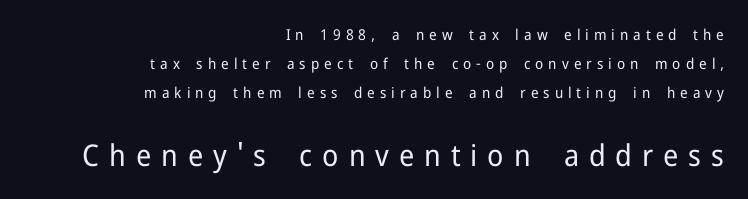
If you drew a line through each stem, it would be perfectly vertical. Serifs: no, the terminals of the letterforms are clean. Stroke thickness stays within the range of a standard reading face or lighter. This rendering features lettering with no underline. Leading is clearly above the norm, producing a sparse column.
